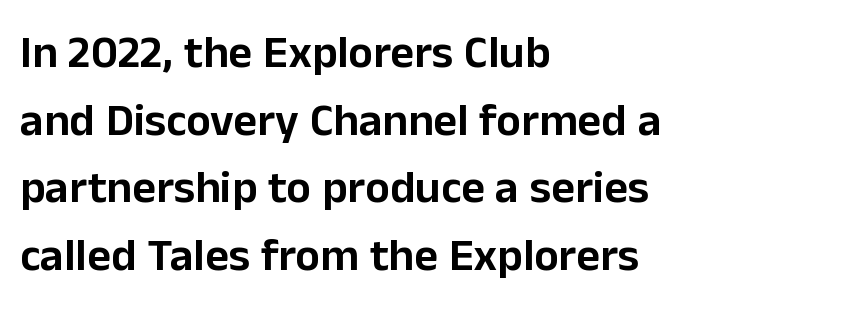
Q: Is the text italic (slanted)? A: No, it is upright.
Q: Is the typeface a serif or a sans-serif typeface? A: Sans-serif.
Q: Is the text underlined? A: No.
Q: How is the paragraph aligned? A: Left-aligned.
Q: Is the spacing between letters normal or unusually wide? A: Normal.
Q: Is the spacing between lines tight, normal or loose? A: Normal.
Q: Width (condensed, normal, or wide)? A: Normal.
Q: Stroke contrast? A: Low.
Q: x-height? A: Medium.
Q: Monospaced? A: No.
